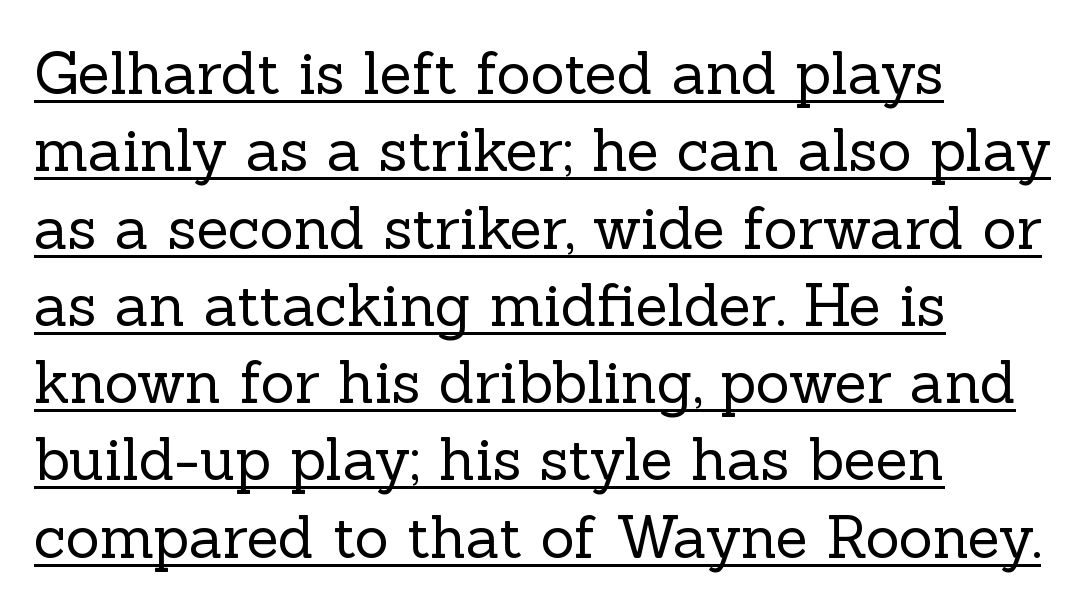
{"serif": "yes", "italic": "no", "bold": "no", "weight": "regular", "width": "normal", "x_height": "medium", "monospaced": "no", "underline": "yes", "align": "left", "line_spacing": "normal", "line_spacing_ratio": 1.31, "letter_spacing": "normal", "letter_spacing_em": 0.0, "glyph_px": 59}
